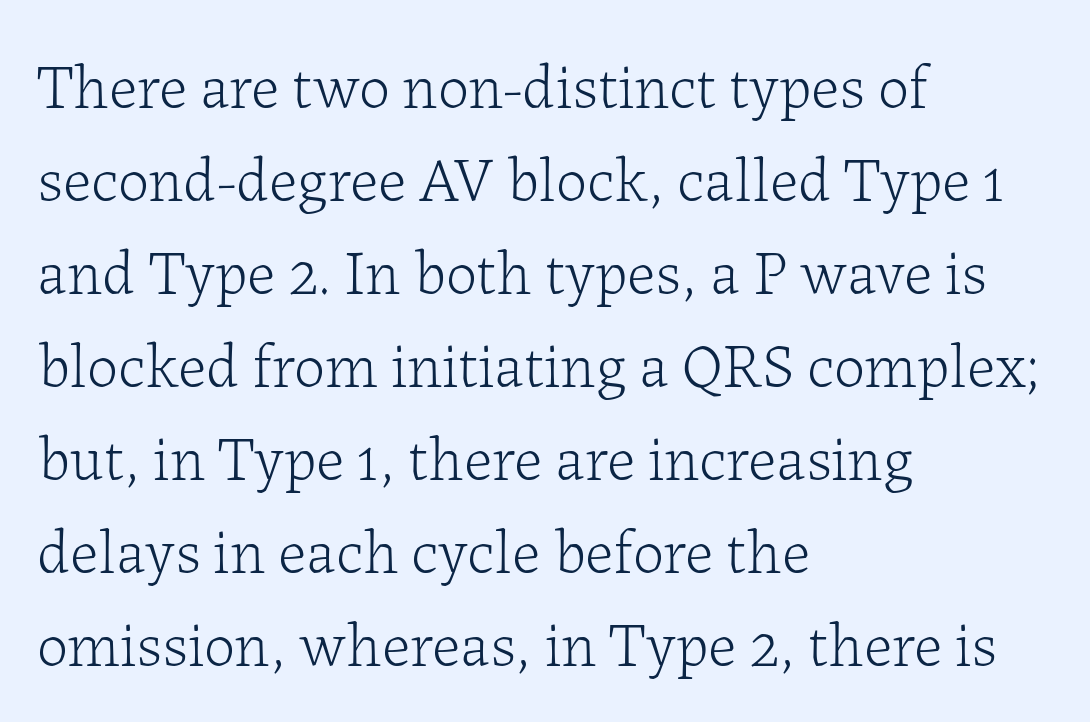
Q: Is the text bold? A: No.
Q: Is the text italic (slanted)? A: No, it is upright.
Q: Is the typeface a serif or a sans-serif typeface? A: Serif.
Q: Is the text underlined? A: No.
Q: How is the paragraph aligned? A: Left-aligned.
Q: Is the spacing between letters normal or unusually wide? A: Normal.
Q: Is the spacing between lines tight, normal or loose? A: Normal.
Q: Width (condensed, normal, or wide)? A: Normal.
Q: Stroke contrast? A: Low.
Q: x-height? A: Medium.
Q: Monospaced? A: No.
